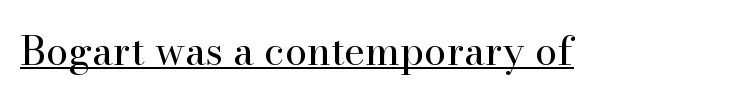
{"serif": "yes", "italic": "no", "bold": "no", "weight": "regular", "width": "normal", "stroke_contrast": "high", "x_height": "small", "monospaced": "no", "underline": "yes", "letter_spacing": "normal", "letter_spacing_em": 0.0, "glyph_px": 40}
